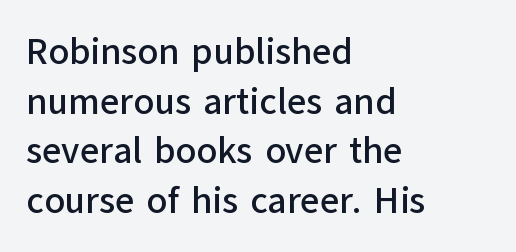
Examine the stroke ends and you'll find no serifs. Caption: standard tracking, unaltered. The ragged edge is on the right, which tells us the setting is flush left. Is there any slant? The stems are plumb. Regarding leading, the lines here are spaced in the standard way.
